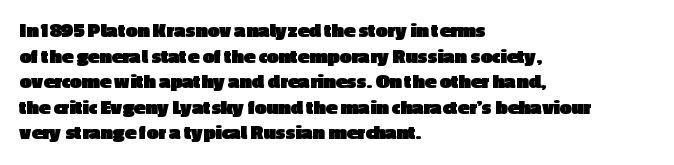
The image shows 21 px bold type, upright; set left-aligned, line spacing 1.22x, normal letter spacing, not underlined.
